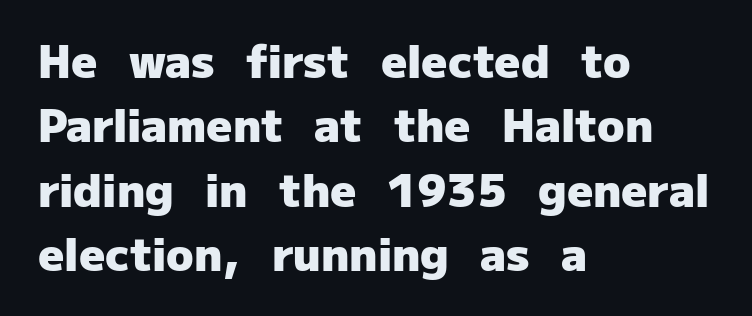
{"serif": "no", "italic": "no", "bold": "yes", "weight": "heavy", "width": "normal", "stroke_contrast": "low", "x_height": "medium", "monospaced": "no", "underline": "no", "align": "left", "line_spacing": "normal", "line_spacing_ratio": 1.43, "letter_spacing": "normal", "letter_spacing_em": 0.0, "glyph_px": 45}
